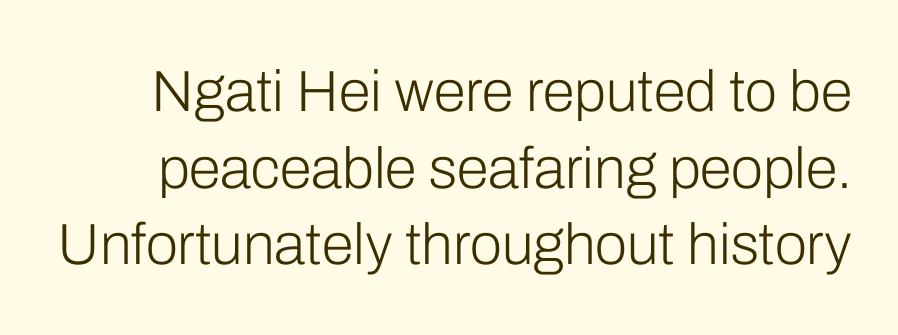
Character widths vary here, with narrow letters taking less room than wide ones. No chunkiness to these letters — they're not bold. Baseline-to-baseline distance is the conventional proportion of letter height. In terms of letterform style, serifs are entirely absent.
